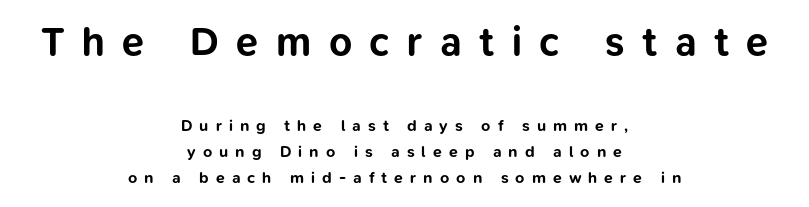
The image shows 40 px bold sans-serif type, upright; set centered, normal line spacing (1.64x), unusually wide letter spacing (+0.44 em), not underlined; the first (top) block is 2.5x larger; low stroke contrast and a medium x-height.
